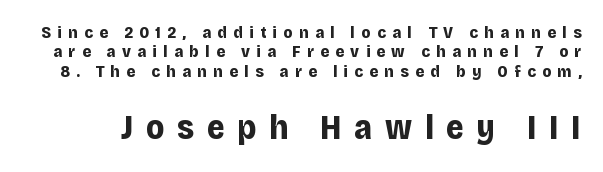
{"serif": "no", "italic": "no", "bold": "yes", "weight": "bold", "width": "normal", "stroke_contrast": "low", "x_height": "large", "monospaced": "no", "underline": "no", "line_spacing": "tight", "line_spacing_ratio": 1.14, "letter_spacing": "wide", "letter_spacing_em": 0.37, "larger_block": "second", "size_ratio": 2.0, "glyph_px": 34}
